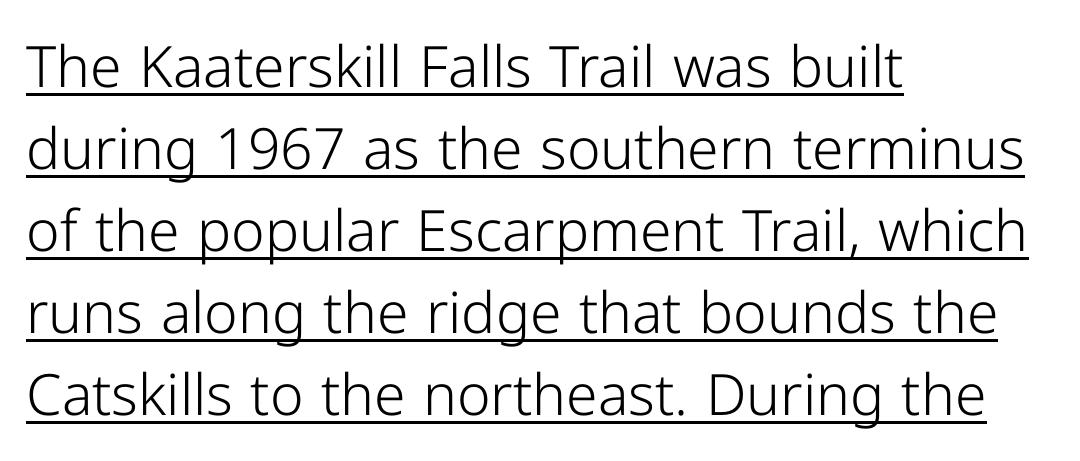
The image shows 57 px light sans-serif type, upright; set left-aligned, normal line spacing (1.44x), normal letter spacing, underlined; low stroke contrast and a medium x-height.
